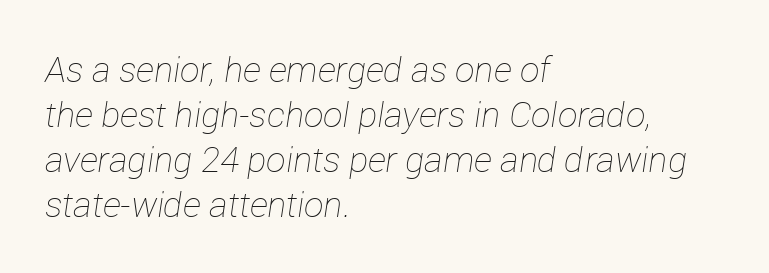
{"italic": "yes", "lean": "right", "slant_degrees": 12, "bold": "no", "weight": "thin", "width": "normal", "stroke_contrast": "low", "x_height": "medium", "monospaced": "no", "underline": "no", "align": "left", "line_spacing": "normal", "line_spacing_ratio": 1.29, "letter_spacing": "normal", "letter_spacing_em": 0.0, "glyph_px": 35}
